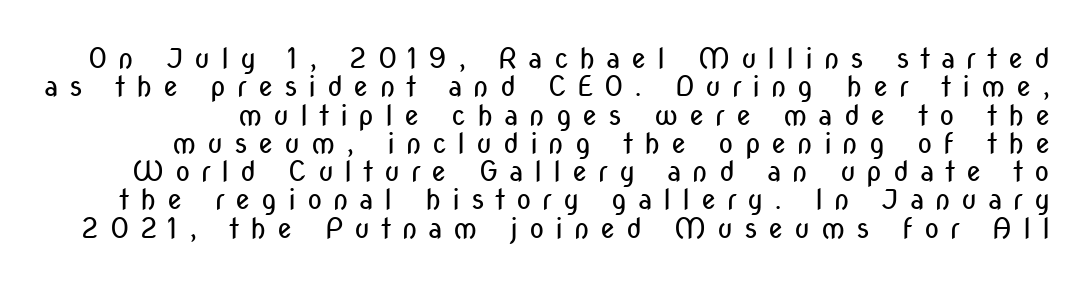
Is this a heavy cut? Hardly; it is regular or lighter. The face used here is a sans, in the tradition of grotesques and geometrics. Proportional: the letters do not fall into vertical columns. Line spacing here is tight. Decoration check: the copy has no underline. The line texture is sparse and dotted thanks to wide tracking.
